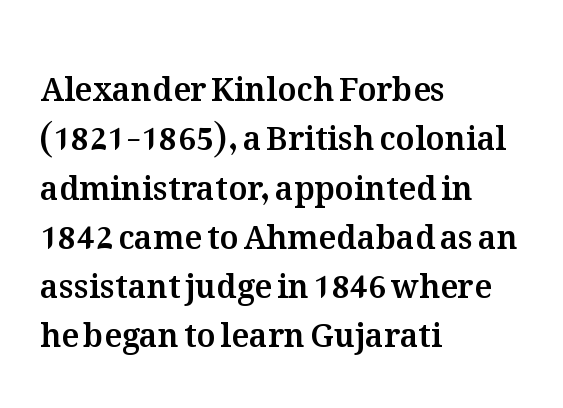
Q: Is the text italic (slanted)? A: No, it is upright.
Q: Is the text underlined? A: No.
Q: How is the paragraph aligned? A: Left-aligned.
Q: Is the spacing between letters normal or unusually wide? A: Normal.
Q: Is the spacing between lines tight, normal or loose? A: Normal.
Q: Width (condensed, normal, or wide)? A: Normal.
Q: Stroke contrast? A: Medium.
Q: x-height? A: Medium.
Q: Monospaced? A: No.
